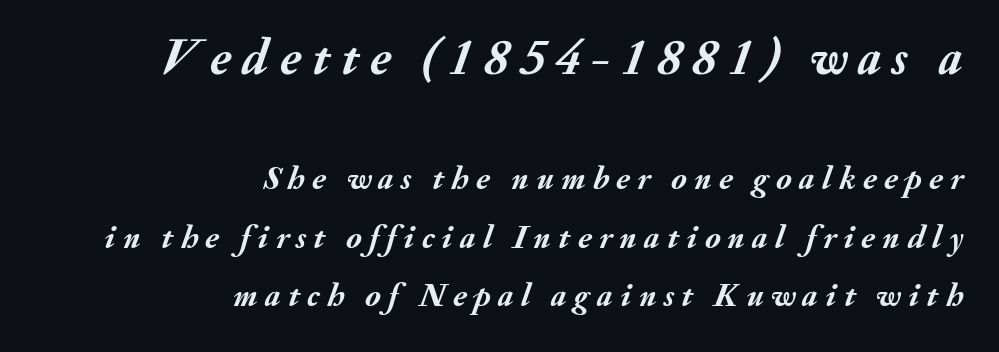
{"italic": "yes", "lean": "right", "slant_degrees": 20, "bold": "yes", "weight": "semibold", "width": "normal", "stroke_contrast": "medium", "x_height": "small", "monospaced": "no", "underline": "no", "align": "right", "line_spacing_ratio": 1.77, "letter_spacing": "wide", "letter_spacing_em": 0.22, "larger_block": "first", "size_ratio": 1.52, "glyph_px": 50}
